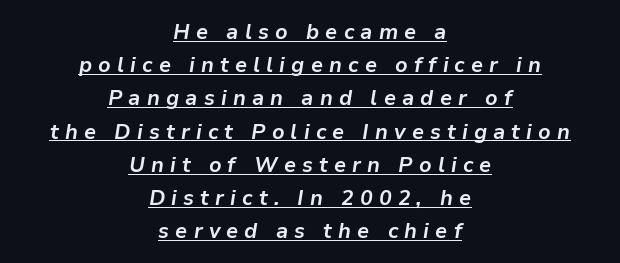
Compared with typical paragraphs, the rows here are spaced about the same. Would a proofreader flag this as italicized? Yes. The face used here appears with an underline applied. I'd describe the lettering as bold — thick and assertive. This rendering widens character spacing well past its baseline value.
